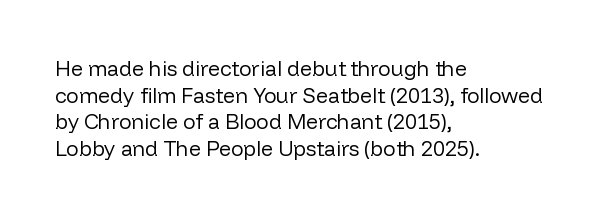
Summary of weight: not heavy and not bold. The vertical gap from one line to the next is medium. The type is set solid horizontally, with unmodified tracking. No italicization has been applied; the sample stays upright. The paragraph shown leans on its left margin. The gap between lines stays unmarked.
